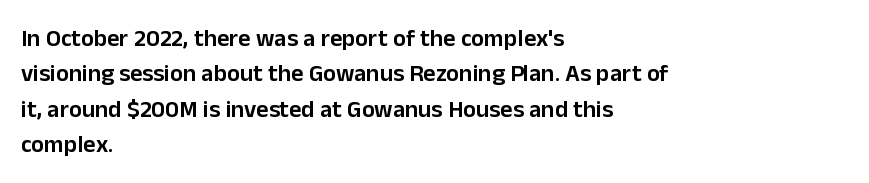
{"italic": "no", "bold": "semi", "underline": "no", "align": "left", "line_spacing": "normal", "line_spacing_ratio": 1.47, "letter_spacing": "normal", "letter_spacing_em": 0.0, "glyph_px": 24}
